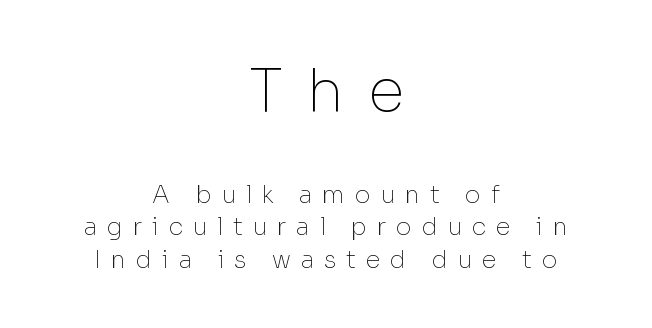
Q: Is the text bold? A: No.
Q: Is the text italic (slanted)? A: No, it is upright.
Q: Is the typeface a serif or a sans-serif typeface? A: Sans-serif.
Q: Is the text underlined? A: No.
Q: How is the paragraph aligned? A: Centered.
Q: Is the spacing between letters normal or unusually wide? A: Unusually wide.
Q: Is the spacing between lines tight, normal or loose? A: Normal.
Q: Which block of text is set in a larger size, the first (top) or the second (bottom)? A: The first (top) one.
Q: Width (condensed, normal, or wide)? A: Normal.
Q: Stroke contrast? A: Low.
Q: x-height? A: Medium.
Q: Monospaced? A: No.
